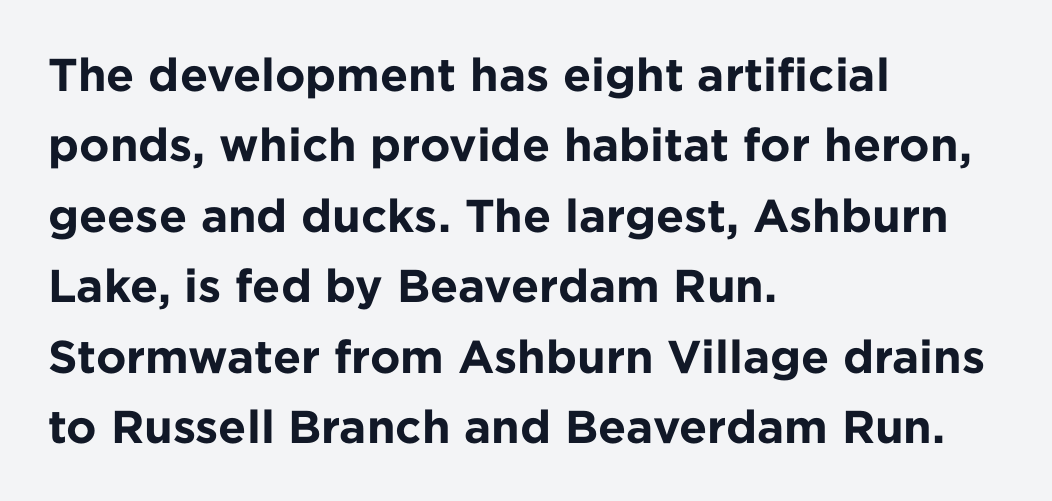
The image shows 46 px bold sans-serif type, upright; set left-aligned, normal line spacing (1.53x), normal letter spacing, not underlined; low stroke contrast and a medium x-height.
